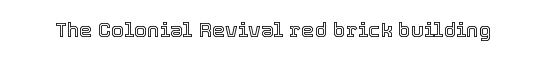
Q: Is the text italic (slanted)? A: No, it is upright.
Q: Is the text underlined? A: No.
Q: Is the spacing between letters normal or unusually wide? A: Normal.
